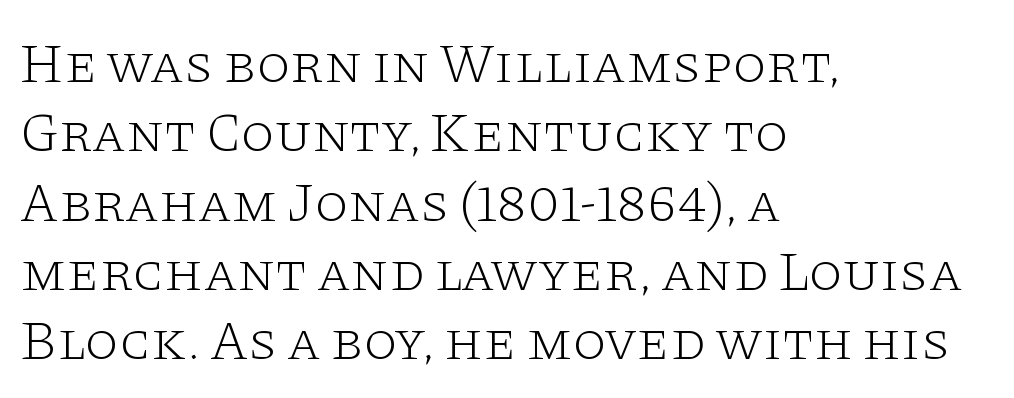
The image shows 55 px light, wide serif type, upright; set left-aligned, normal line spacing (1.26x), normal letter spacing, not underlined; low stroke contrast and a large x-height.
